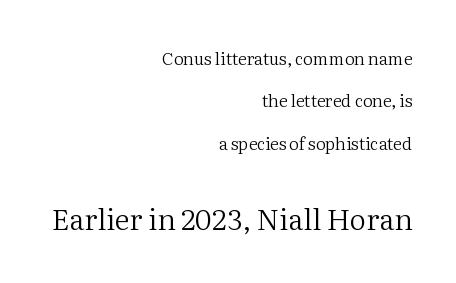
Q: Is the text bold? A: No.
Q: Is the text italic (slanted)? A: No, it is upright.
Q: Is the typeface a serif or a sans-serif typeface? A: Serif.
Q: Is the text underlined? A: No.
Q: How is the paragraph aligned? A: Right-aligned.
Q: Is the spacing between letters normal or unusually wide? A: Normal.
Q: Is the spacing between lines tight, normal or loose? A: Loose.
Q: Which block of text is set in a larger size, the first (top) or the second (bottom)? A: The second (bottom) one.
Q: Width (condensed, normal, or wide)? A: Normal.
Q: Stroke contrast? A: Medium.
Q: x-height? A: Medium.
Q: Monospaced? A: No.
